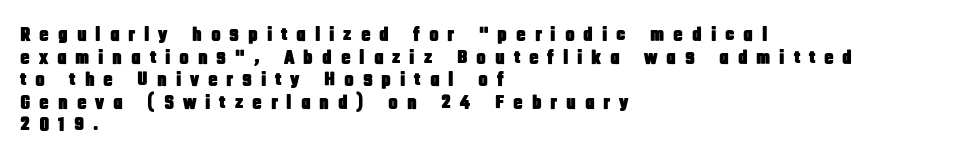
Compared with typical paragraphs, the rows here are closer together. Each row of text sits above clean, open space. The type is letterspaced generously, with wide tracking. The text block is weighted toward the left margin, trailing off unevenly rightward. If you drew a line through each stem, it would be perfectly vertical.
